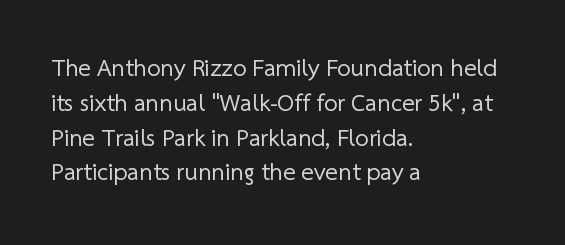
{"bold": "no", "underline": "no", "align": "left", "line_spacing": "normal", "line_spacing_ratio": 1.45, "letter_spacing": "normal", "letter_spacing_em": 0.0, "glyph_px": 24}
